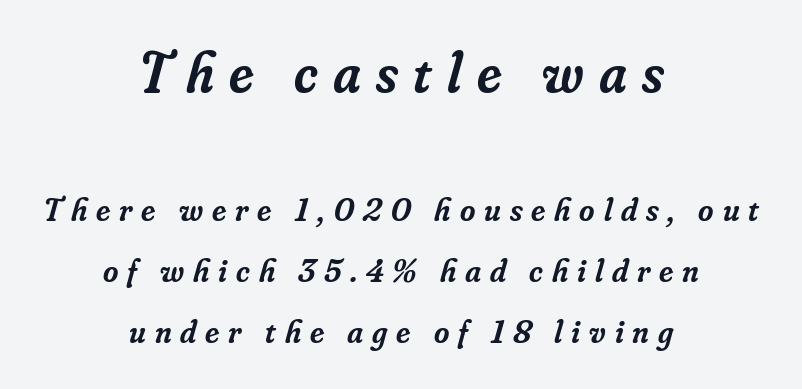
These lines stack symmetrically, like a column narrowing and widening about its center. The axis of the letterforms is tilted away from vertical. Unmarked baselines from the first word to the last. The first block has been scaled up relative to the second.
